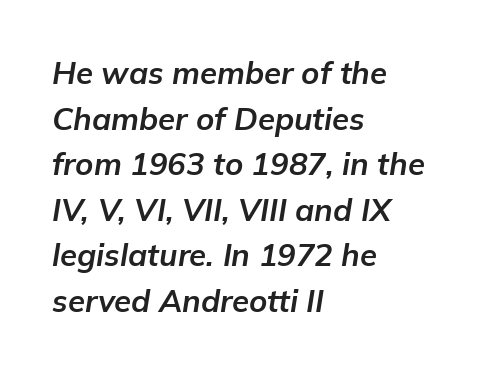
Q: Is the text bold? A: Yes.
Q: Is the text italic (slanted)? A: Yes, it leans right by about 9 degrees.
Q: Is the text underlined? A: No.
Q: How is the paragraph aligned? A: Left-aligned.
Q: Is the spacing between letters normal or unusually wide? A: Normal.
Q: Is the spacing between lines tight, normal or loose? A: Normal.
Q: Width (condensed, normal, or wide)? A: Normal.
Q: Stroke contrast? A: Low.
Q: x-height? A: Medium.
Q: Monospaced? A: No.
